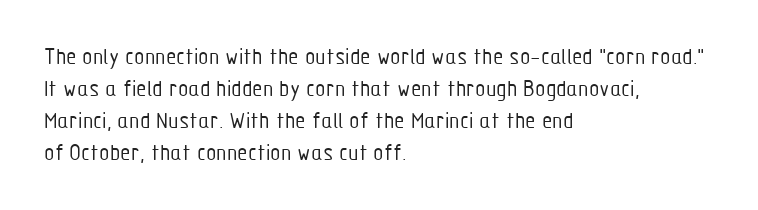
The strip under each line holds only bare page. You could call the tracking neutral — neither tight nor loose. Where is the straight margin? On the left. Upright lettering throughout. The weight tops out at a normal text grade.
